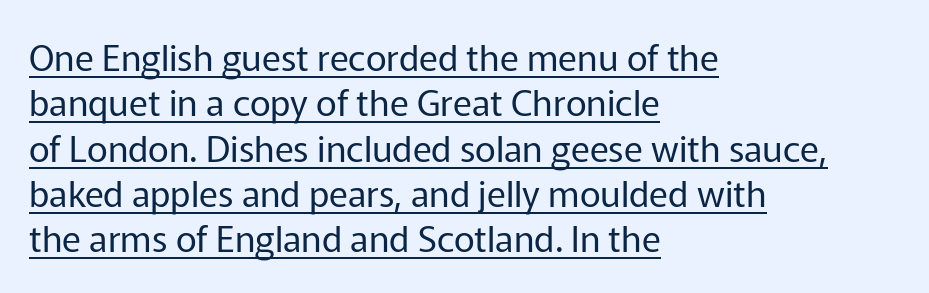
The image shows 36 px regular-weight sans-serif type, upright; set left-aligned, normal line spacing (1.26x), normal letter spacing, underlined; low stroke contrast and a medium x-height.
